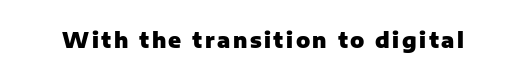
The image shows 21 px bold type, upright; set not underlined.
